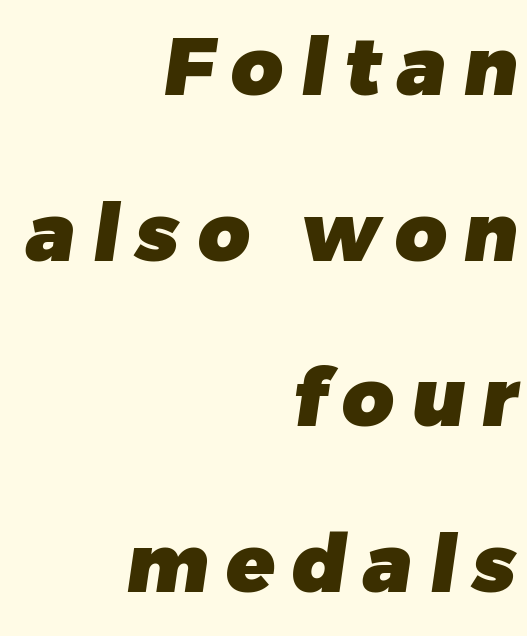
The image shows 80 px heavy sans-serif type; set right-aligned, loose line spacing (2.07x), unusually wide letter spacing (+0.21 em), not underlined; low stroke contrast and a medium x-height.
